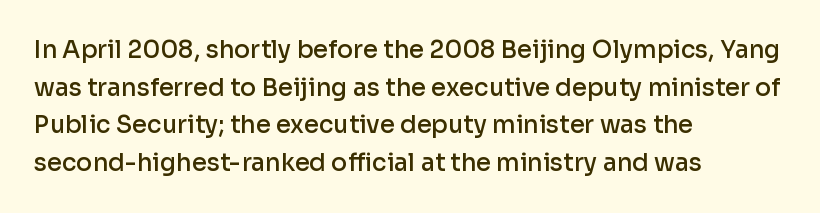
If you drew a ruler down the left edge, every line would touch it. Successive baselines arrive at the customary interval. The passage shown is semibold, sitting just below true bold. Style check: upright.
